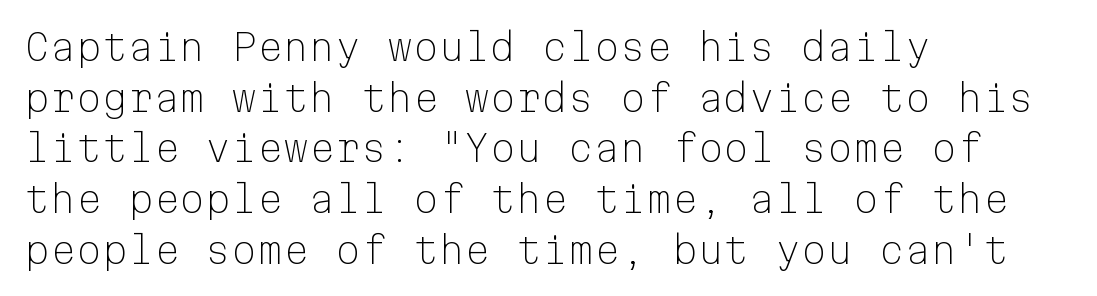
{"serif": "no", "italic": "no", "bold": "no", "weight": "light", "width": "normal", "stroke_contrast": "low", "x_height": "medium", "monospaced": "yes", "underline": "no", "align": "left", "line_spacing": "normal", "line_spacing_ratio": 1.37, "letter_spacing": "normal", "letter_spacing_em": 0.0, "glyph_px": 37}
